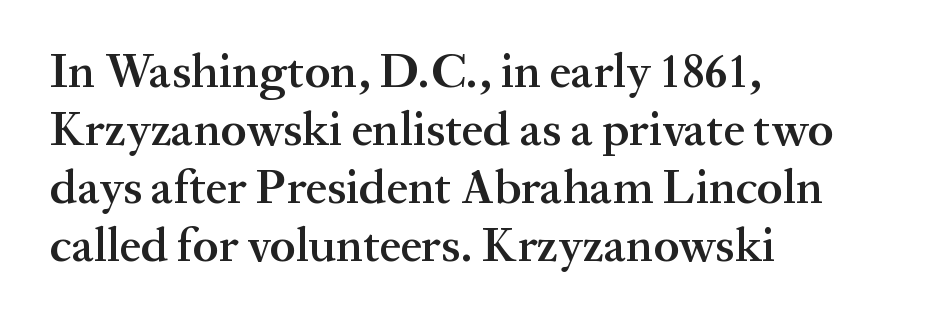
The image shows 48 px semibold serif type, upright; set left-aligned, line spacing 1.21x, normal letter spacing, not underlined; medium stroke contrast and a medium x-height.
